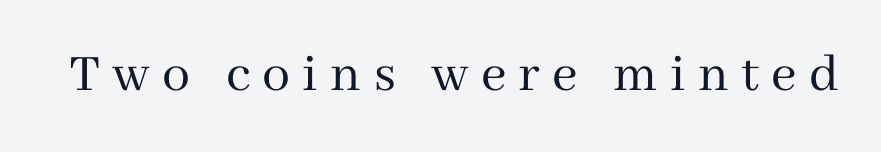
Is this a heavy cut? Hardly; it is regular or lighter. Words appear elongated and porous because spacing is wide. The passage shown is typeset with a serif family. Varying glyph widths throughout — classic text-font behaviour. No italicization has been applied; the sample stays upright. This rendering features lettering with no underline.
